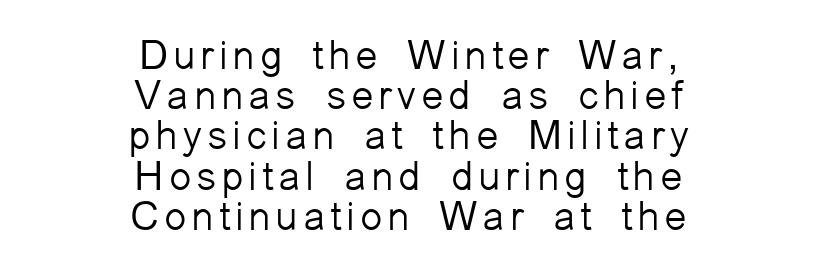
The image shows 41 px light sans-serif type, upright; set centered, tight line spacing (0.98x), not underlined; low stroke contrast and a medium x-height.
